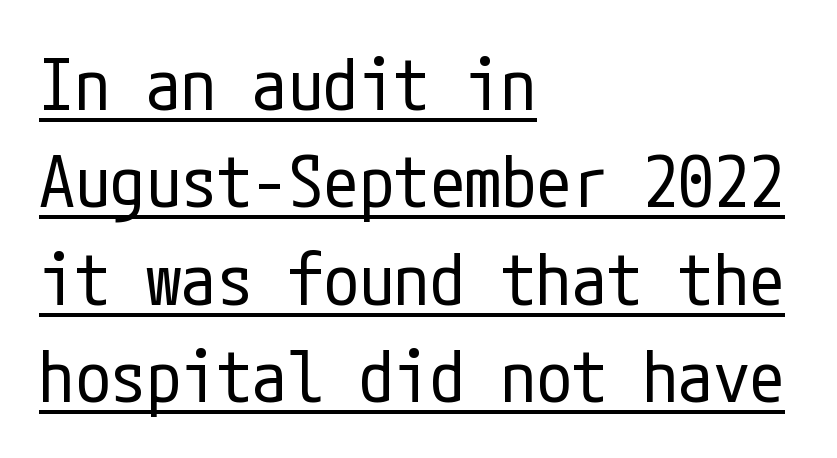
Q: Is the text bold? A: No.
Q: Is the text italic (slanted)? A: No, it is upright.
Q: Is the typeface a serif or a sans-serif typeface? A: Sans-serif.
Q: Is the text underlined? A: Yes.
Q: How is the paragraph aligned? A: Left-aligned.
Q: Is the spacing between letters normal or unusually wide? A: Normal.
Q: Is the spacing between lines tight, normal or loose? A: Normal.
Q: Width (condensed, normal, or wide)? A: Condensed.
Q: Stroke contrast? A: Low.
Q: x-height? A: Medium.
